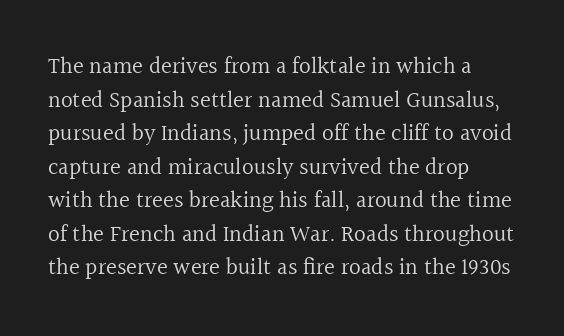
Default kerning and tracking; the words read as compact shapes. Weight: not bold — regular or lighter. Every character sits straight up, as roman type does. The rendering uses a moderate line-height, typical for paragraphs.
